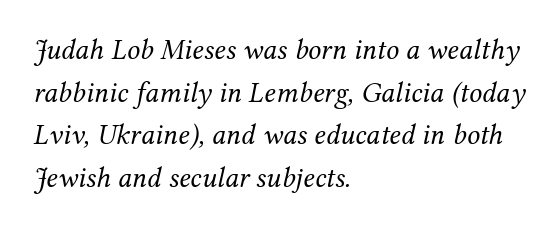
The image shows 29 px regular-weight serif type, italic (leaning right); set left-aligned, normal line spacing (1.47x), normal letter spacing, not underlined; medium stroke contrast and a medium x-height.
